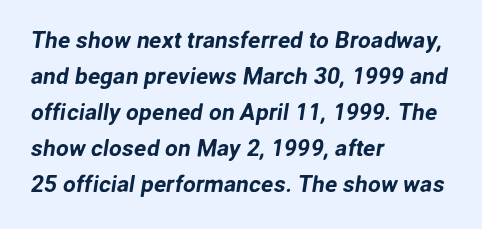
Compared with typical paragraphs, the rows here are spaced about the same. Short note: letters normally spaced. Visually the block forms a straight wall on the left and a jagged coastline on the right. The gap between lines stays unmarked.
